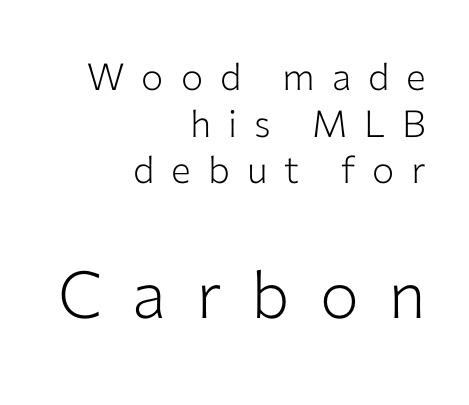
{"serif": "no", "italic": "no", "bold": "no", "weight": "light", "width": "normal", "stroke_contrast": "low", "x_height": "medium", "monospaced": "no", "underline": "no", "align": "right", "line_spacing": "normal", "line_spacing_ratio": 1.26, "letter_spacing": "wide", "letter_spacing_em": 0.46, "larger_block": "second", "size_ratio": 1.76, "glyph_px": 65}
